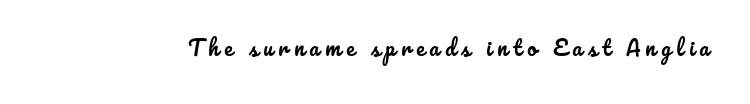
Q: Is the text italic (slanted)? A: Yes.
Q: Is the text underlined? A: No.
Q: Is the spacing between letters normal or unusually wide? A: Unusually wide.
